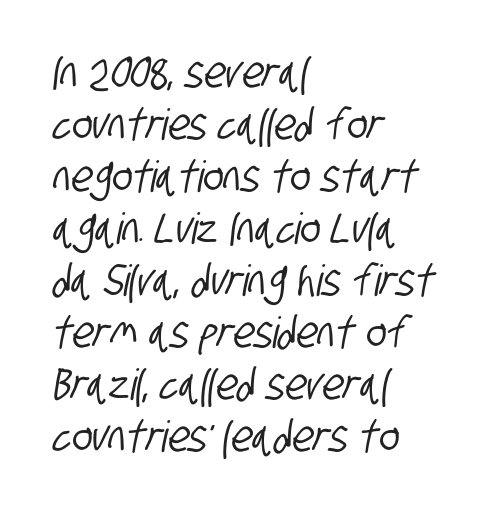
{"serif": "no", "width": "condensed", "stroke_contrast": "low", "x_height": "large", "monospaced": "no", "underline": "no", "align": "left", "line_spacing_ratio": 1.21, "letter_spacing": "normal", "letter_spacing_em": 0.0, "glyph_px": 43}
